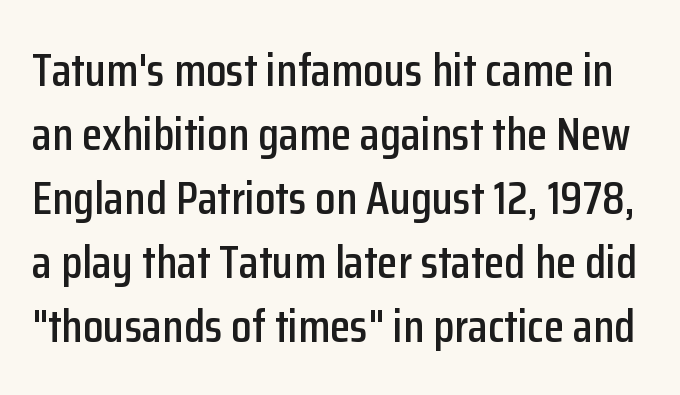
{"serif": "no", "italic": "no", "width": "condensed", "stroke_contrast": "low", "x_height": "medium", "monospaced": "no", "underline": "no", "line_spacing": "normal", "line_spacing_ratio": 1.36, "letter_spacing": "normal", "letter_spacing_em": 0.0, "glyph_px": 47}
